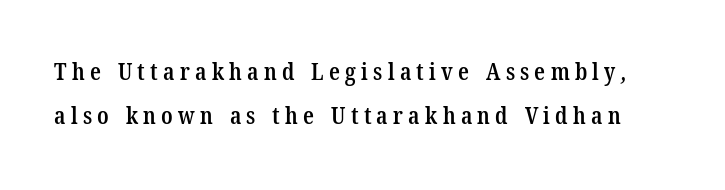
{"bold": "semi", "underline": "no", "line_spacing_ratio": 1.82, "letter_spacing": "wide", "letter_spacing_em": 0.22, "glyph_px": 24}
